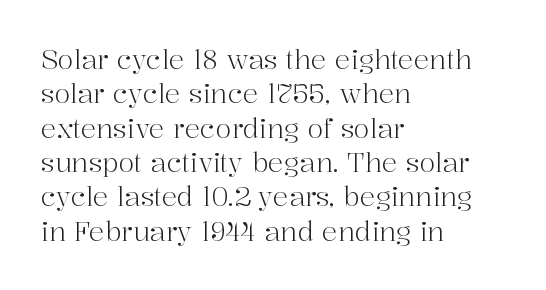
The image shows 26 px text type, upright; set left-aligned, normal line spacing (1.32x), normal letter spacing, not underlined.
